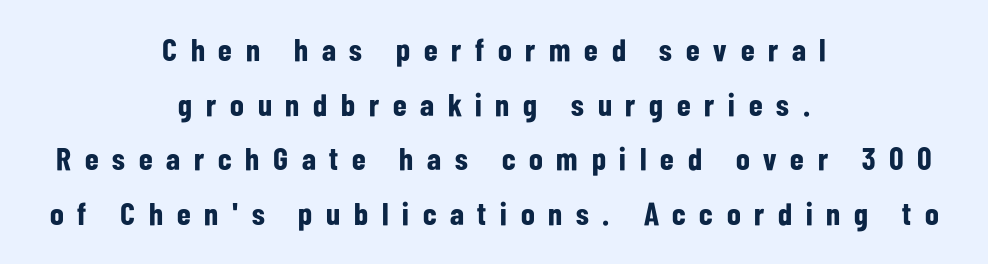
The image shows 32 px bold, condensed sans-serif type, upright; set centered, line spacing 1.71x, unusually wide letter spacing (+0.43 em), not underlined; low stroke contrast and a medium x-height.
